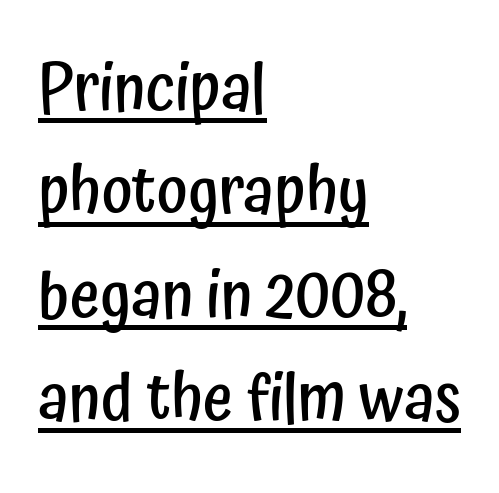
The image shows 65 px semibold, condensed sans-serif type, upright; set left-aligned, normal line spacing (1.59x), normal letter spacing, underlined; low stroke contrast and a medium x-height.
